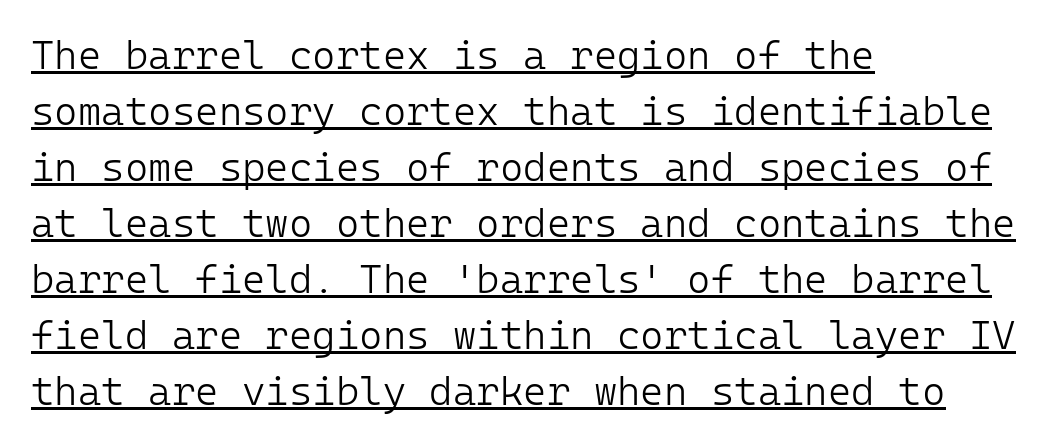
Q: Is the text bold? A: No.
Q: Is the text italic (slanted)? A: No, it is upright.
Q: Is the typeface a serif or a sans-serif typeface? A: Sans-serif.
Q: Is the text underlined? A: Yes.
Q: How is the paragraph aligned? A: Left-aligned.
Q: Is the spacing between letters normal or unusually wide? A: Normal.
Q: Is the spacing between lines tight, normal or loose? A: Normal.
Q: Width (condensed, normal, or wide)? A: Normal.
Q: Stroke contrast? A: Low.
Q: x-height? A: Medium.
